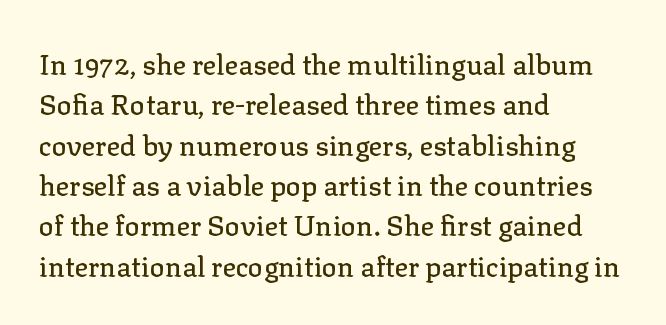
{"serif": "yes", "italic": "no", "width": "normal", "stroke_contrast": "low", "x_height": "medium", "monospaced": "no", "underline": "no", "align": "left", "line_spacing": "normal", "line_spacing_ratio": 1.44, "letter_spacing": "normal", "letter_spacing_em": 0.0, "glyph_px": 28}
